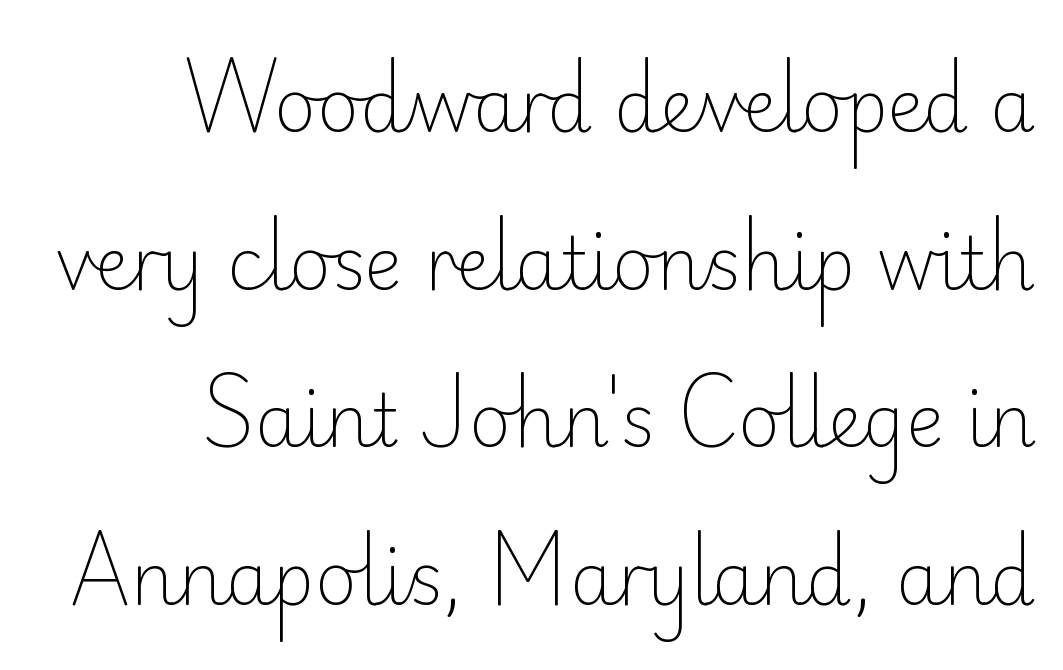
{"serif": "no", "italic": "no", "bold": "no", "weight": "light", "width": "normal", "stroke_contrast": "low", "x_height": "small", "monospaced": "no", "underline": "no", "align": "right", "line_spacing": "loose", "line_spacing_ratio": 2.19, "letter_spacing": "normal", "letter_spacing_em": 0.0, "glyph_px": 72}
